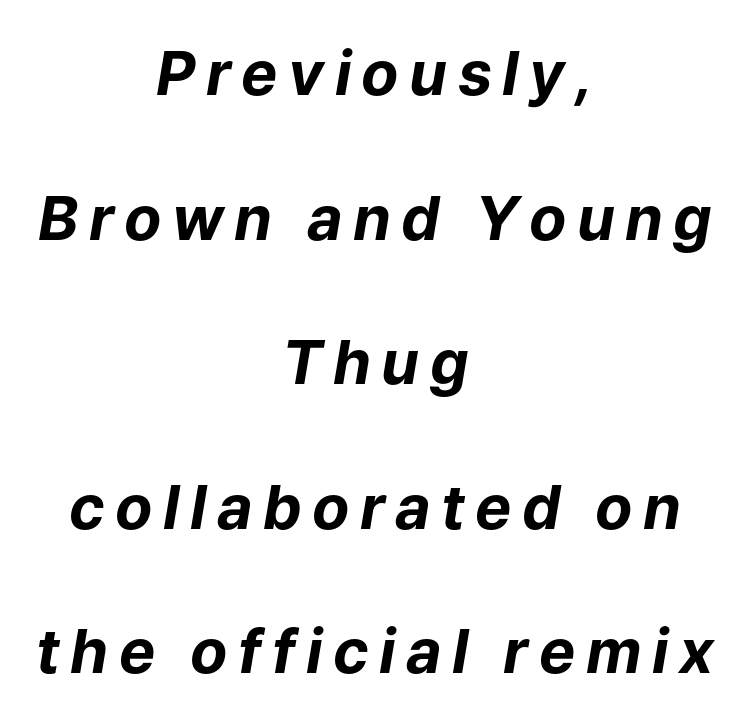
The space between consecutive lines is lavish. The rendering positions every line midway between the sides. Thick stems and heavy bowls — unmistakably bold. Unmarked baselines from the first word to the last.
